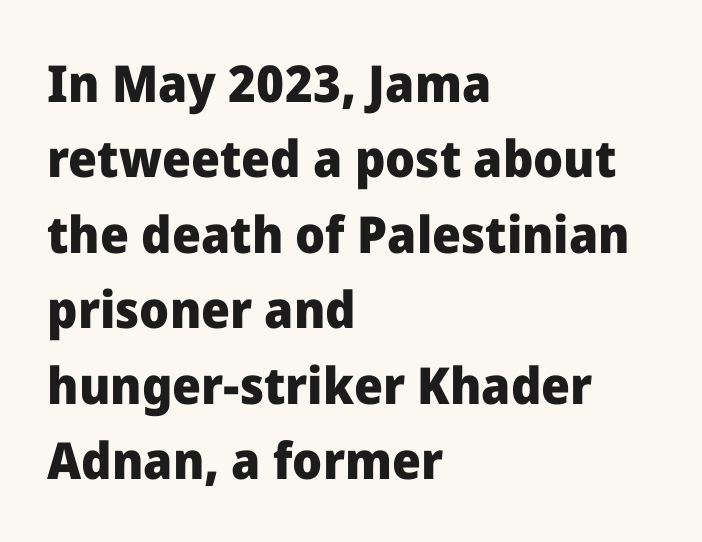
The image shows 51 px heavy sans-serif type, upright; set left-aligned, normal line spacing (1.48x), normal letter spacing, not underlined; low stroke contrast and a medium x-height.
